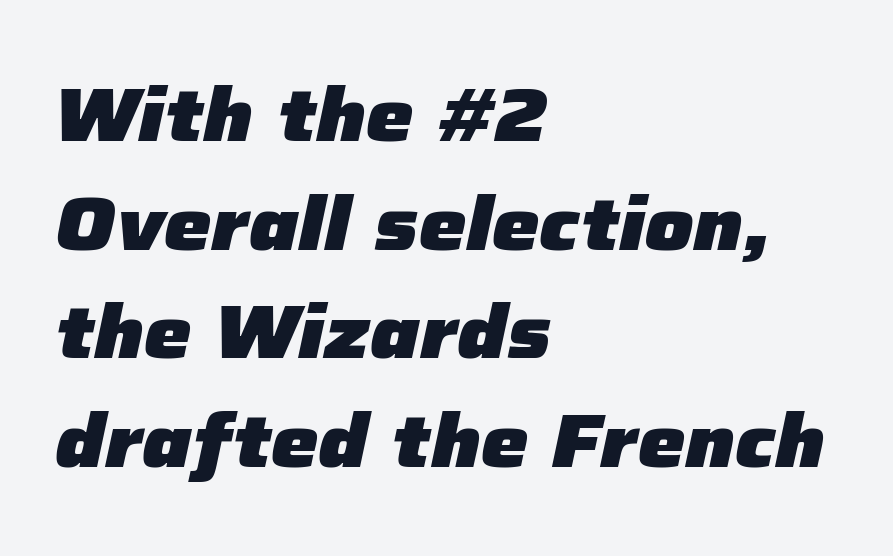
The image shows 75 px heavy type, italic (leaning right); set left-aligned, normal line spacing (1.45x), normal letter spacing, not underlined; low stroke contrast and a medium x-height.
